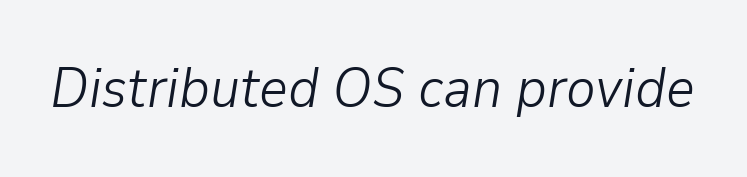
The face used here has a pronounced slope to its letters. Clear beneath every line of the passage. Nobody touched the tracking dial on this one. The font is comparable to plain body text, perhaps lighter. Is this a fixed-width face? No — the glyphs have proportional, varying widths.
